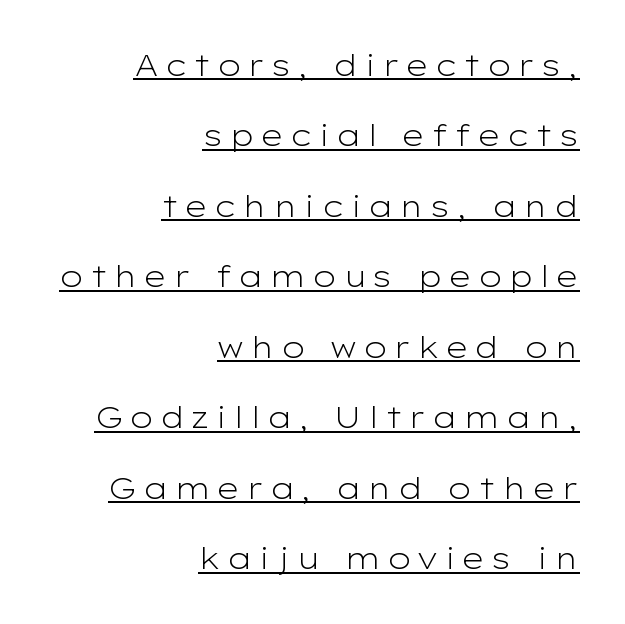
Q: Is the text bold? A: No.
Q: Is the text italic (slanted)? A: No, it is upright.
Q: Is the typeface a serif or a sans-serif typeface? A: Sans-serif.
Q: Is the text underlined? A: Yes.
Q: How is the paragraph aligned? A: Right-aligned.
Q: Is the spacing between letters normal or unusually wide? A: Unusually wide.
Q: Is the spacing between lines tight, normal or loose? A: Loose.
Q: Width (condensed, normal, or wide)? A: Wide.
Q: Stroke contrast? A: Low.
Q: x-height? A: Medium.
Q: Monospaced? A: No.
